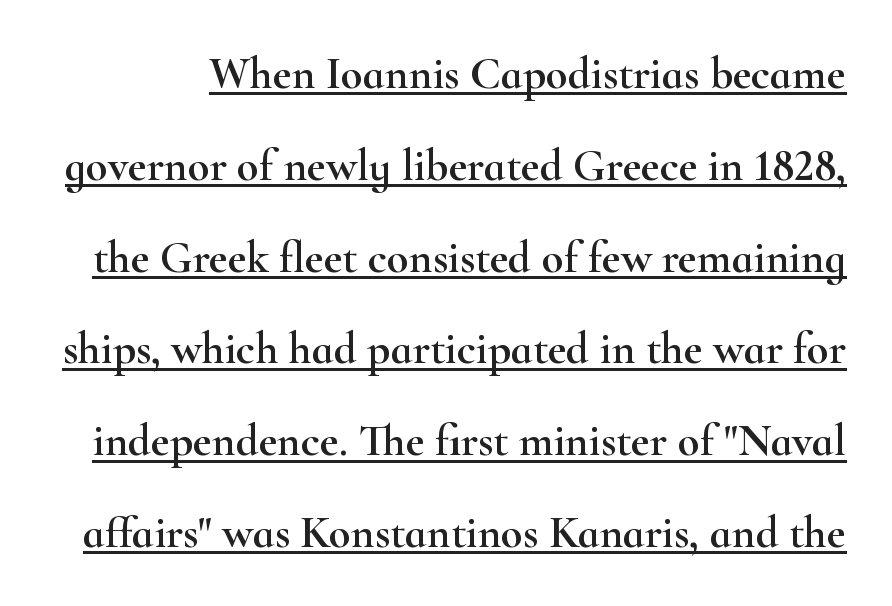
The image shows 45 px wide serif type, upright; set loose line spacing (2.04x), normal letter spacing, underlined; high stroke contrast and a small x-height.
